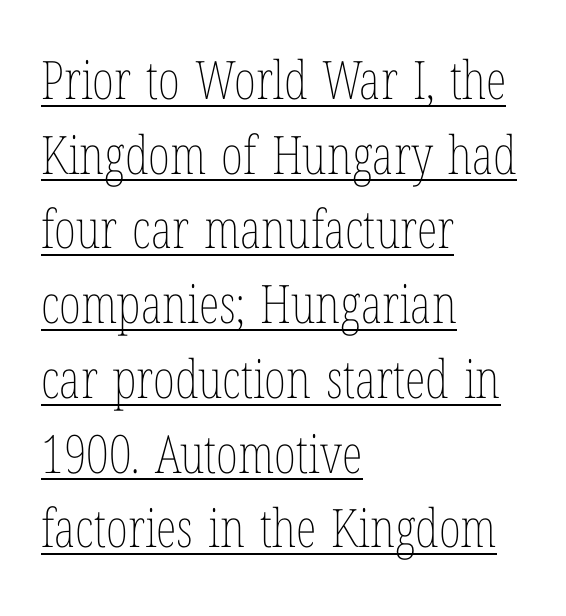
{"italic": "no", "bold": "no", "weight": "thin", "width": "condensed", "stroke_contrast": "low", "x_height": "medium", "monospaced": "no", "underline": "yes", "align": "left", "line_spacing": "normal", "line_spacing_ratio": 1.41, "letter_spacing": "normal", "letter_spacing_em": 0.0, "glyph_px": 53}
